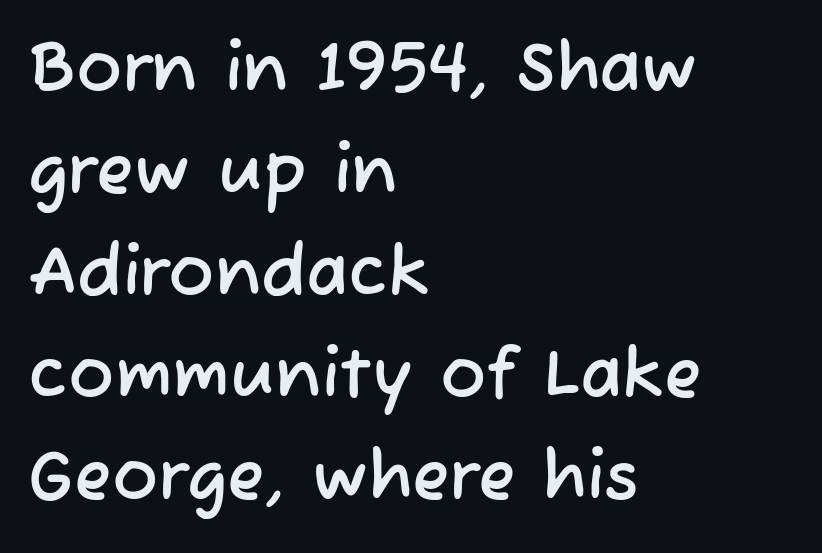
Is there much room between lines? A standard amount, neither cramped nor airy. Observe the absence of serifs on each vertical stroke in this sample. Underlining? Definitely not there. Standard letterfit; no display-style spreading of the glyphs. Where is the straight margin? On the left.
